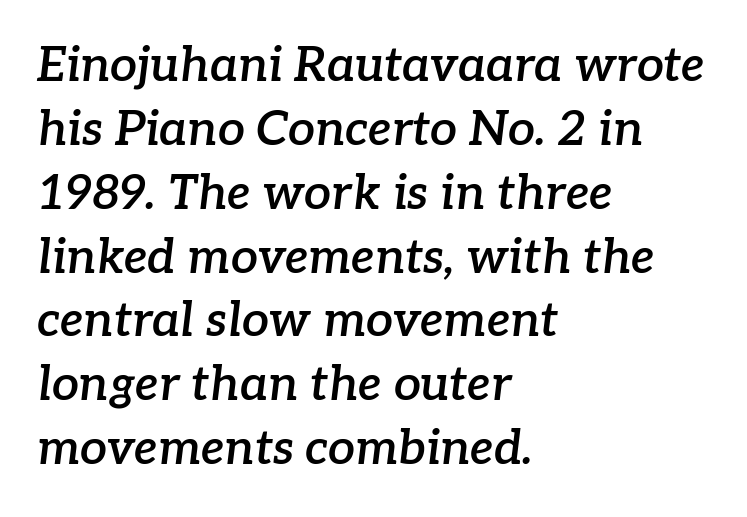
Compared with ordinary roman type, these characters are visibly tilted. The passage shown has conventional tracking throughout. Descenders hang freely into open space. This sample uses a serif face. In CSS terms this would be text-align: left.
